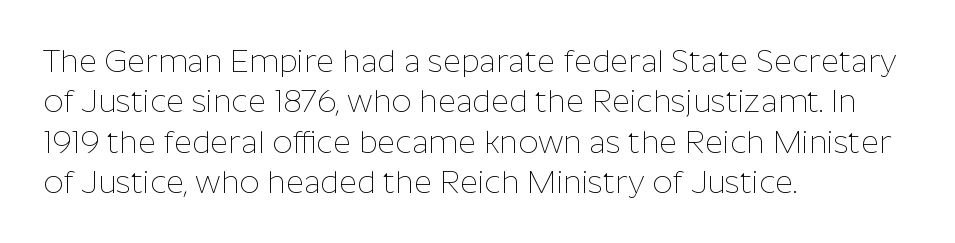
Weight: not bold — regular or lighter. Typeset ragged right — the left edge is the straight one. Regarding serifs, this sample does without them. A clean baseline with only descenders dipping below it. You could not count columns in this text — the font is proportionally spaced. The letters stand upright; this is a roman face.
